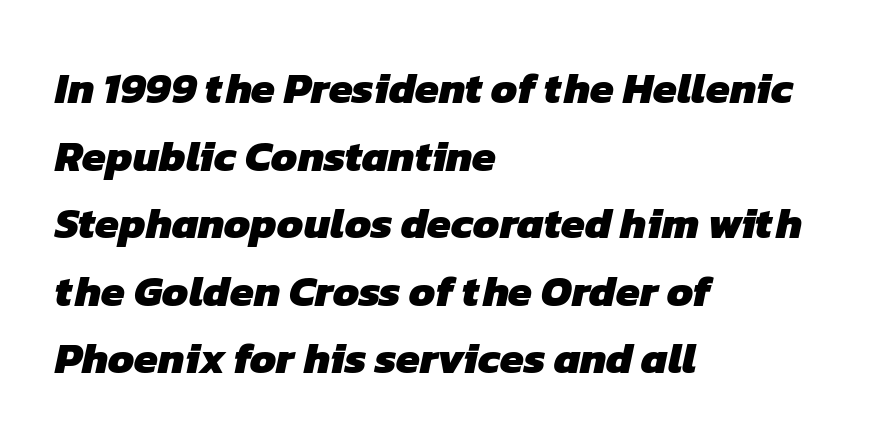
Q: Is the text bold? A: Yes.
Q: Is the typeface a serif or a sans-serif typeface? A: Sans-serif.
Q: Is the text underlined? A: No.
Q: How is the paragraph aligned? A: Left-aligned.
Q: Is the spacing between letters normal or unusually wide? A: Normal.
Q: Is the spacing between lines tight, normal or loose? A: Normal.
Q: Width (condensed, normal, or wide)? A: Normal.
Q: Stroke contrast? A: Low.
Q: x-height? A: Medium.
Q: Monospaced? A: No.
